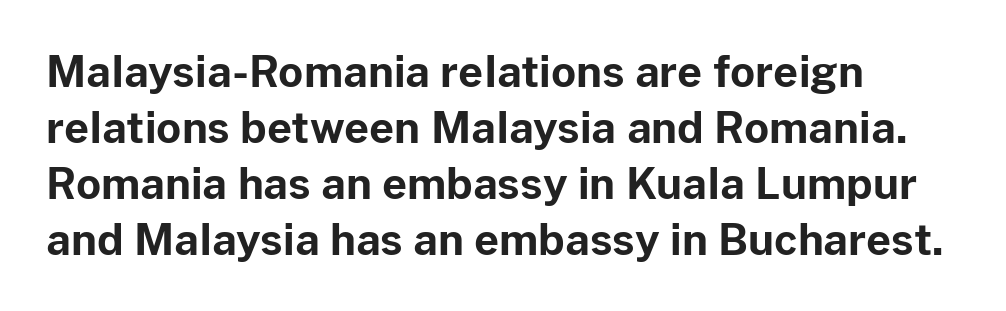
The image shows 43 px bold sans-serif type, upright; set left-aligned, normal line spacing (1.3x), normal letter spacing, not underlined; low stroke contrast and a medium x-height.
